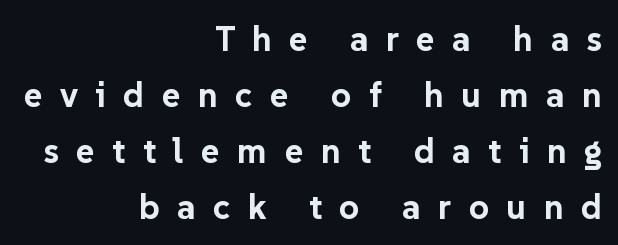
The image shows 35 px bold sans-serif type, upright; set right-aligned, normal line spacing (1.6x), unusually wide letter spacing (+0.5 em), not underlined; low stroke contrast and a medium x-height.
